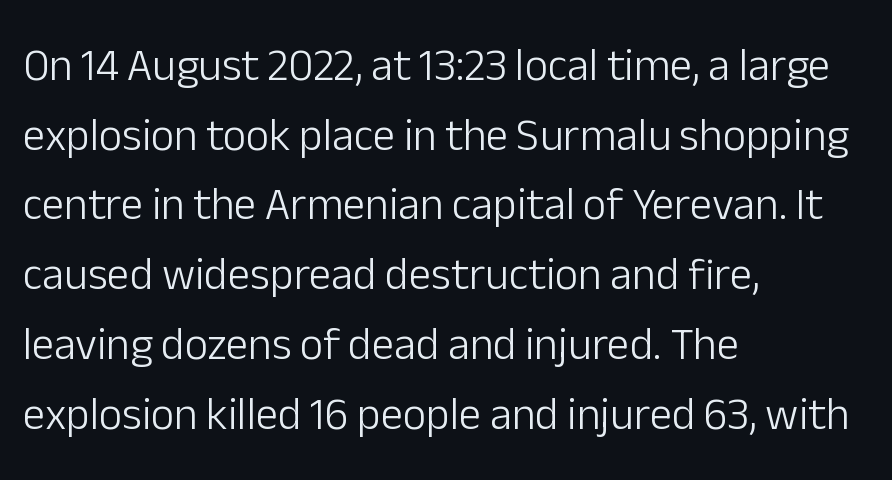
Is the letter spacing exaggerated? No — it looks like the ordinary default. Which margin do the lines hug? The left one — the right edge is uneven. Are there feet on the stems? There aren't — it's a sans. The strokes are not fattened; the text isn't bold. Does the lettering tilt? It doesn't — this is upright.
